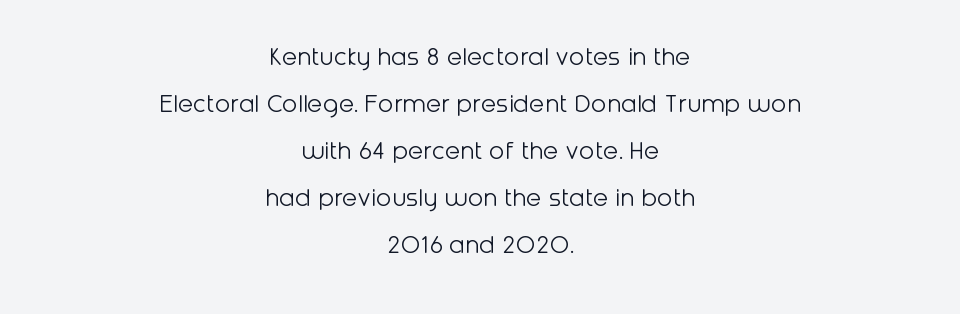
Q: Is the text bold? A: No.
Q: Is the text italic (slanted)? A: No, it is upright.
Q: Is the typeface a serif or a sans-serif typeface? A: Sans-serif.
Q: Is the text underlined? A: No.
Q: How is the paragraph aligned? A: Centered.
Q: Is the spacing between letters normal or unusually wide? A: Normal.
Q: Is the spacing between lines tight, normal or loose? A: Normal.
Q: Width (condensed, normal, or wide)? A: Normal.
Q: Stroke contrast? A: Low.
Q: x-height? A: Medium.
Q: Monospaced? A: No.
